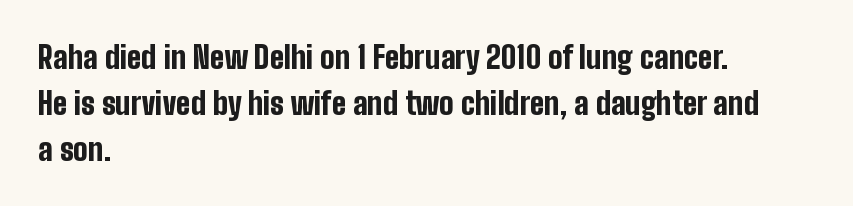
The horizontal fit of the characters is conventional and even. If you drew a line through each stem, it would be perfectly vertical. Line starts are locked; line ends wander. Its strokes are broad and dark, the hallmark of bold type. Letterform terminals end flat and unadorned throughout the passage.
